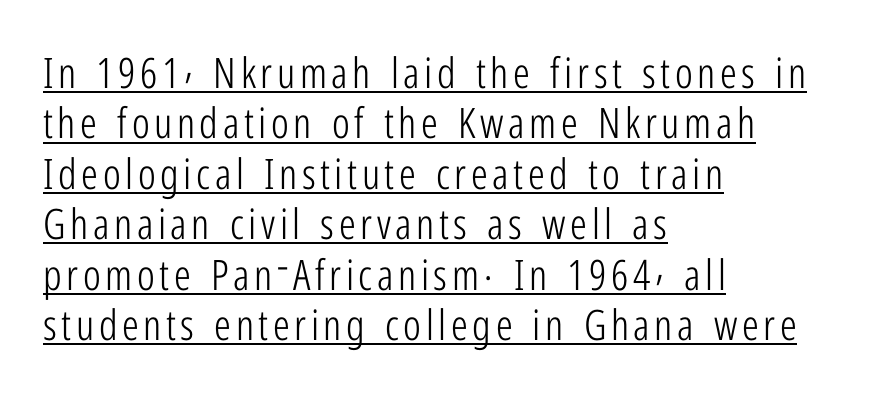
The image shows 42 px light, condensed sans-serif type, upright; set left-aligned, line spacing 1.2x, underlined; low stroke contrast and a medium x-height.
